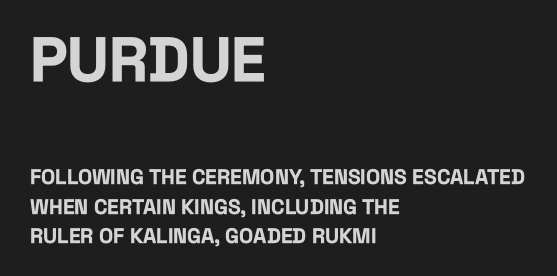
{"serif": "no", "italic": "no", "bold": "yes", "weight": "bold", "width": "condensed", "stroke_contrast": "low", "x_height": "large", "monospaced": "no", "underline": "no", "align": "left", "line_spacing": "normal", "line_spacing_ratio": 1.4, "letter_spacing": "normal", "letter_spacing_em": 0.0, "larger_block": "first", "size_ratio": 2.95, "glyph_px": 62}
